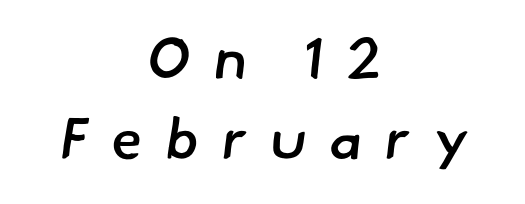
Q: Is the text bold? A: Semi-bold.
Q: Is the typeface a serif or a sans-serif typeface? A: Sans-serif.
Q: Is the text underlined? A: No.
Q: How is the paragraph aligned? A: Centered.
Q: Is the spacing between letters normal or unusually wide? A: Unusually wide.
Q: Is the spacing between lines tight, normal or loose? A: Normal.
Q: Width (condensed, normal, or wide)? A: Normal.
Q: Stroke contrast? A: Low.
Q: x-height? A: Small.
Q: Monospaced? A: No.
